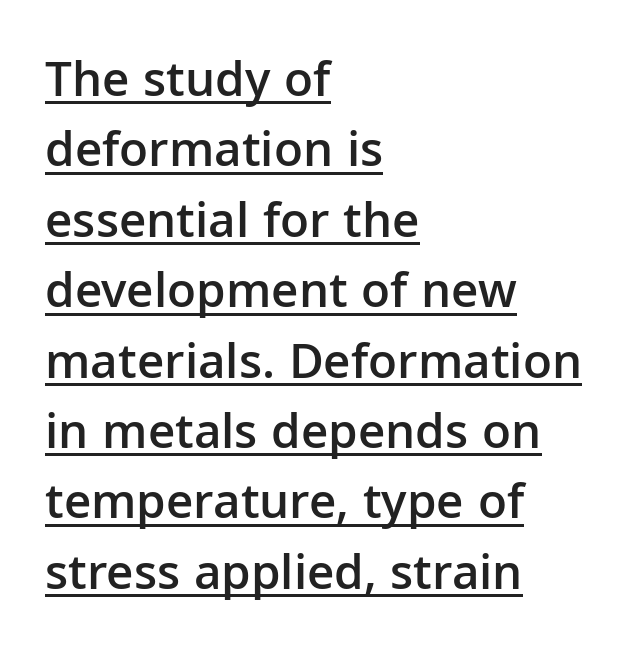
The image shows 51 px semibold sans-serif type, upright; set left-aligned, normal line spacing (1.38x), normal letter spacing, underlined; low stroke contrast and a medium x-height.
